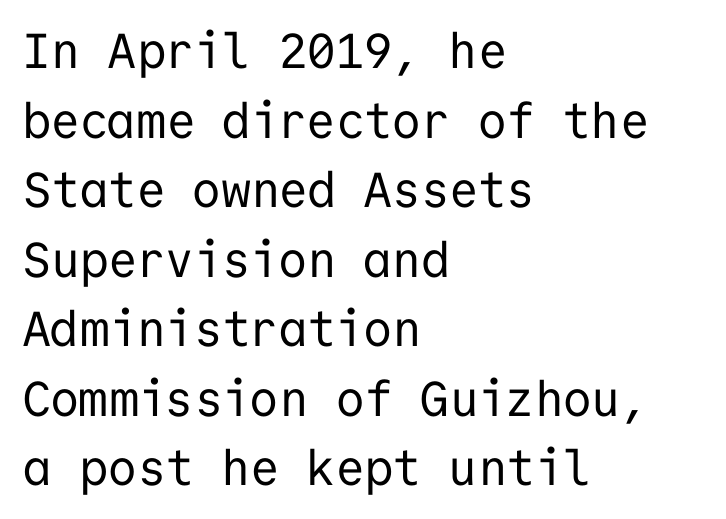
{"serif": "no", "italic": "no", "bold": "no", "weight": "regular", "width": "normal", "stroke_contrast": "low", "x_height": "medium", "monospaced": "yes", "underline": "no", "align": "left", "line_spacing": "normal", "line_spacing_ratio": 1.42, "letter_spacing": "normal", "letter_spacing_em": 0.0, "glyph_px": 49}
